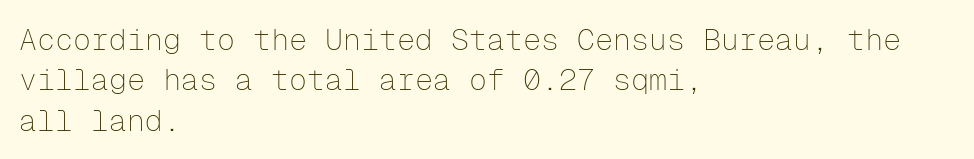
The paragraph has a hard left edge and a soft right edge. The glyphs in this specimen are sans serif. The rows are spaced the way most documents space them. Check under the words: just untouched page. This is not heavy type; no bold has been used.
